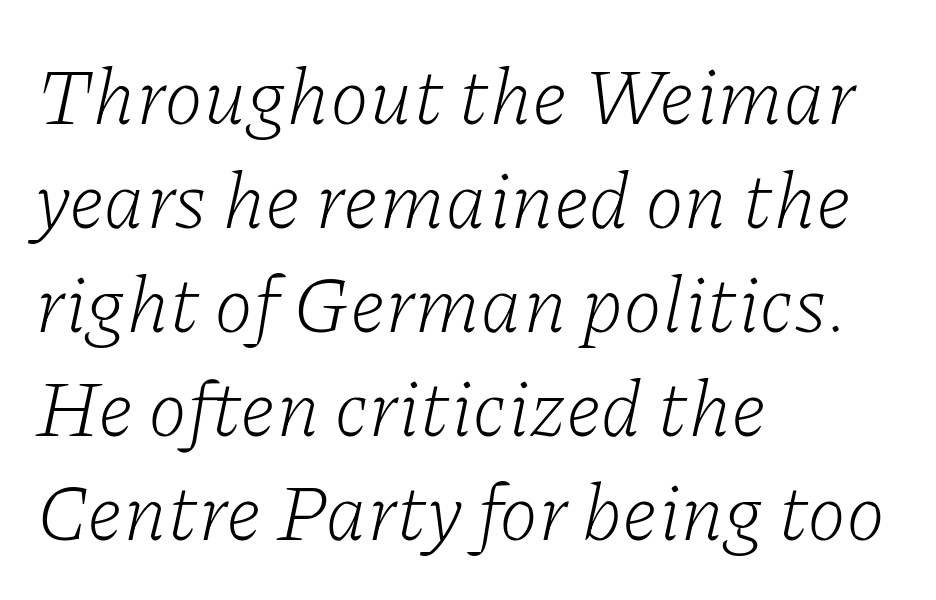
Q: Is the text bold? A: No.
Q: Is the text italic (slanted)? A: Yes, it leans right by about 11 degrees.
Q: Is the typeface a serif or a sans-serif typeface? A: Serif.
Q: Is the text underlined? A: No.
Q: How is the paragraph aligned? A: Left-aligned.
Q: Is the spacing between letters normal or unusually wide? A: Normal.
Q: Is the spacing between lines tight, normal or loose? A: Normal.
Q: Width (condensed, normal, or wide)? A: Normal.
Q: Stroke contrast? A: Low.
Q: x-height? A: Medium.
Q: Monospaced? A: No.
